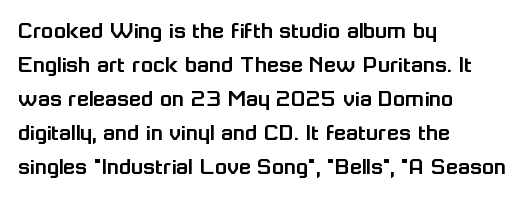
Q: Is the text italic (slanted)? A: No, it is upright.
Q: Is the text underlined? A: No.
Q: How is the paragraph aligned? A: Left-aligned.
Q: Is the spacing between letters normal or unusually wide? A: Normal.
Q: Is the spacing between lines tight, normal or loose? A: Normal.
